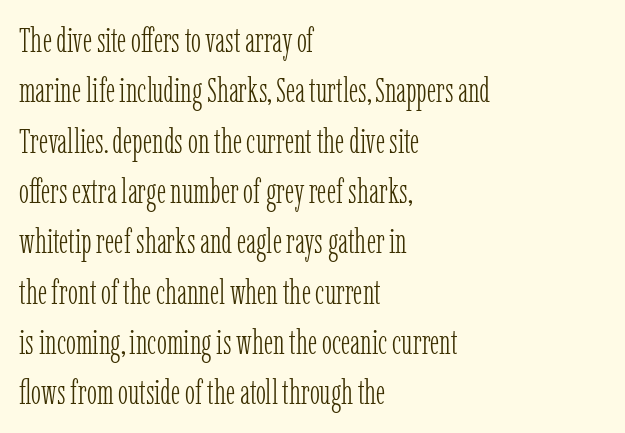
Q: Is the text bold? A: No.
Q: Is the text italic (slanted)? A: No, it is upright.
Q: Is the typeface a serif or a sans-serif typeface? A: Serif.
Q: Is the text underlined? A: No.
Q: How is the paragraph aligned? A: Left-aligned.
Q: Is the spacing between letters normal or unusually wide? A: Normal.
Q: Is the spacing between lines tight, normal or loose? A: Normal.
Q: Width (condensed, normal, or wide)? A: Condensed.
Q: Stroke contrast? A: Low.
Q: x-height? A: Medium.
Q: Monospaced? A: No.
